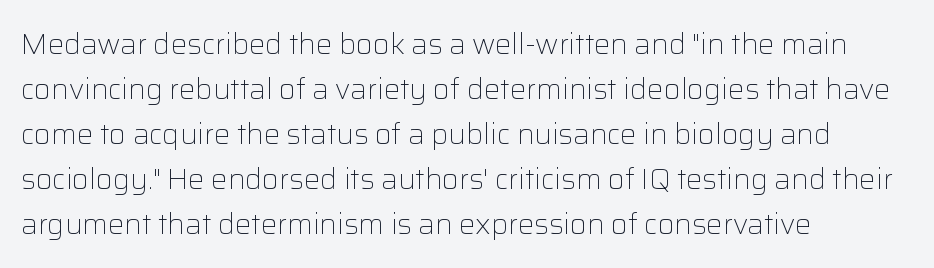
The image shows 29 px light sans-serif type, upright; set left-aligned, normal line spacing (1.55x), normal letter spacing, not underlined; low stroke contrast and a medium x-height.
